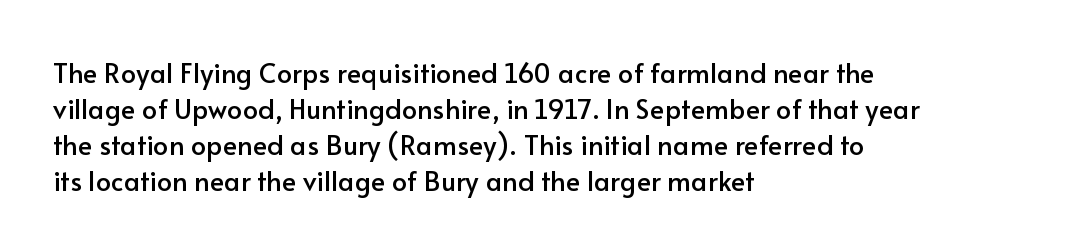
{"italic": "no", "underline": "no", "align": "left", "line_spacing": "normal", "line_spacing_ratio": 1.33, "letter_spacing": "normal", "letter_spacing_em": 0.0, "glyph_px": 27}
